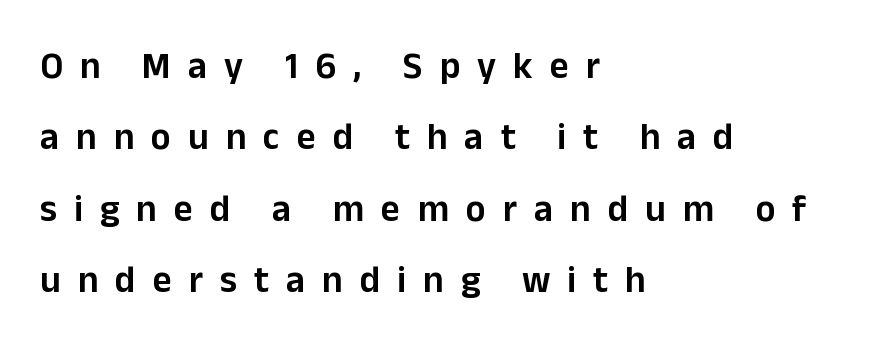
Q: Is the text italic (slanted)? A: No, it is upright.
Q: Is the typeface a serif or a sans-serif typeface? A: Sans-serif.
Q: Is the text underlined? A: No.
Q: How is the paragraph aligned? A: Left-aligned.
Q: Is the spacing between letters normal or unusually wide? A: Unusually wide.
Q: Is the spacing between lines tight, normal or loose? A: Loose.
Q: Width (condensed, normal, or wide)? A: Normal.
Q: Stroke contrast? A: Low.
Q: x-height? A: Medium.
Q: Monospaced? A: No.
